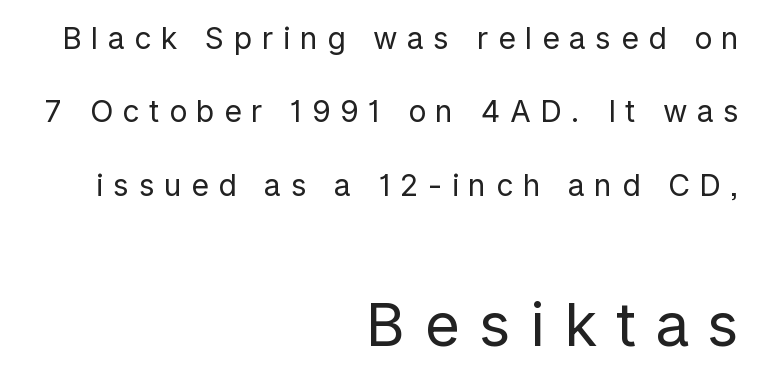
Ordinary non-slanted type is in use. This rendering features lettering with no underline. Think of a printed novel: that variable character pitch is what you see here. Is the lower block the larger one? Yes — the lower block carries the bigger type. Compared with typical body copy, the letter spacing here is much looser. The font family rendered here belongs to the sans-serif group.
